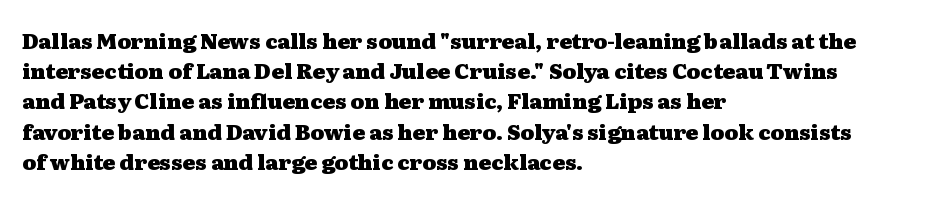
Q: Is the text bold? A: Yes.
Q: Is the text italic (slanted)? A: No, it is upright.
Q: Is the text underlined? A: No.
Q: How is the paragraph aligned? A: Left-aligned.
Q: Is the spacing between letters normal or unusually wide? A: Normal.
Q: Is the spacing between lines tight, normal or loose? A: Normal.
